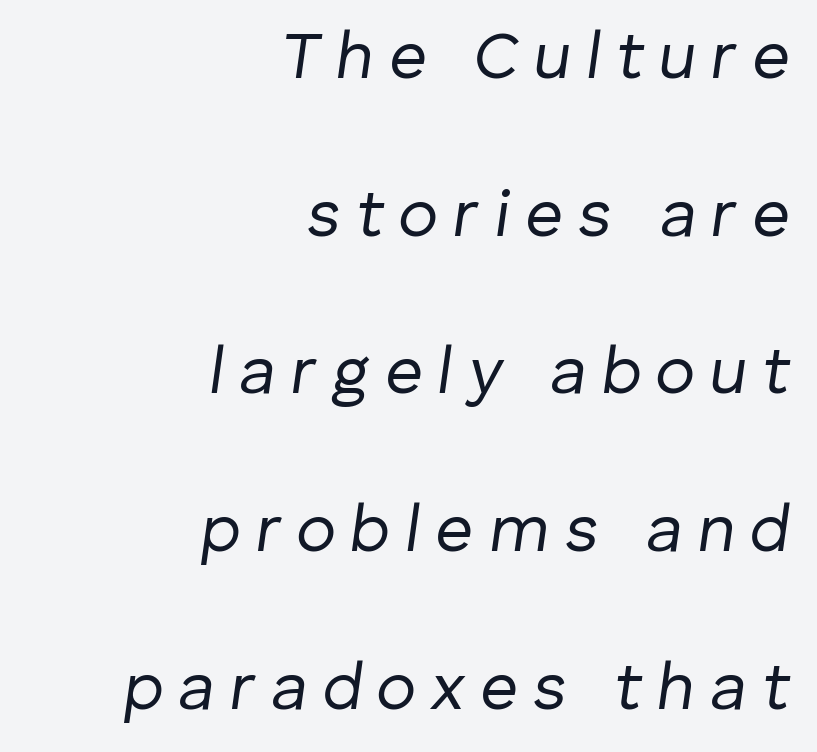
{"italic": "yes", "lean": "right", "slant_degrees": 8, "bold": "no", "weight": "regular", "width": "normal", "stroke_contrast": "low", "x_height": "medium", "monospaced": "no", "underline": "no", "align": "right", "line_spacing": "loose", "line_spacing_ratio": 2.39, "letter_spacing": "wide", "letter_spacing_em": 0.23, "glyph_px": 66}
